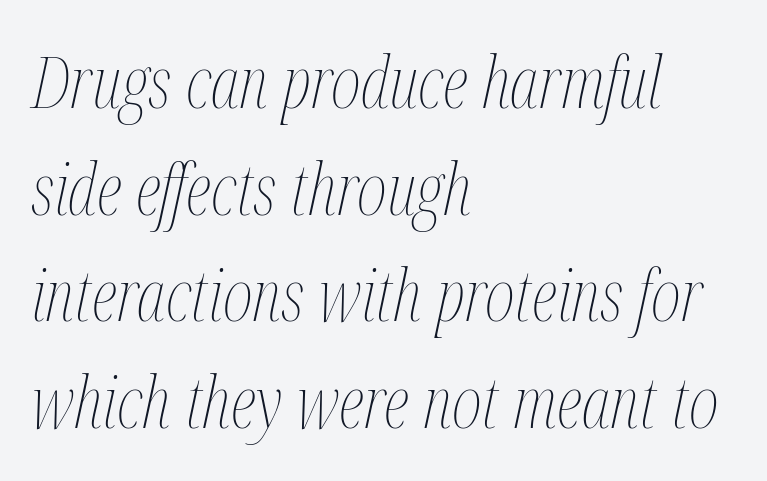
Q: Is the text bold? A: No.
Q: Is the text italic (slanted)? A: Yes, it leans right by about 12 degrees.
Q: Is the text underlined? A: No.
Q: How is the paragraph aligned? A: Left-aligned.
Q: Is the spacing between letters normal or unusually wide? A: Normal.
Q: Is the spacing between lines tight, normal or loose? A: Normal.
Q: Width (condensed, normal, or wide)? A: Condensed.
Q: Stroke contrast? A: Medium.
Q: x-height? A: Medium.
Q: Monospaced? A: No.
